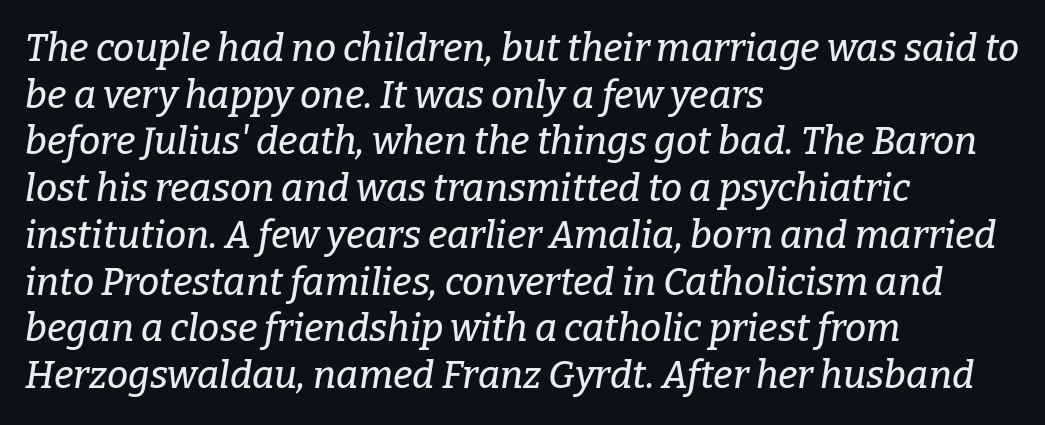
{"serif": "yes", "italic": "yes", "lean": "right", "slant_degrees": 9, "width": "normal", "stroke_contrast": "low", "x_height": "medium", "monospaced": "no", "underline": "no", "align": "left", "line_spacing_ratio": 1.23, "letter_spacing": "normal", "letter_spacing_em": 0.0, "glyph_px": 38}
